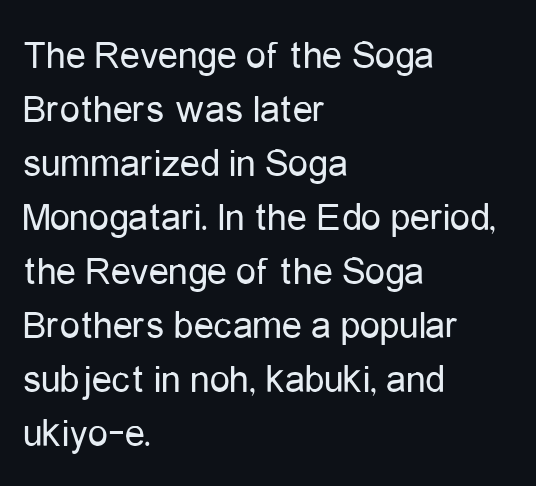
Rule under the text: the space is simply empty. Look at the bottom of the vertical strokes: they stop flat, with no serifs. Standard letterfit; no display-style spreading of the glyphs. It's the straight-up-and-down kind of type. The font is comparable to plain body text, perhaps lighter.
